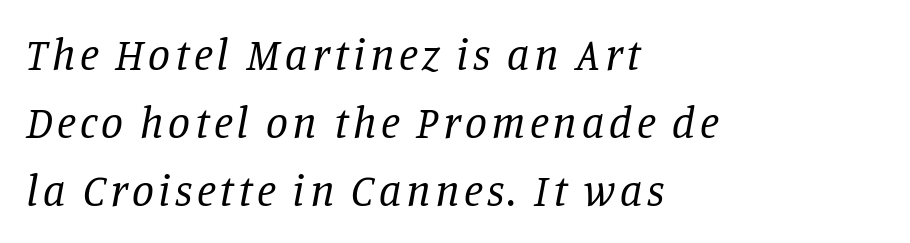
{"serif": "yes", "italic": "yes", "lean": "right", "slant_degrees": 11, "bold": "no", "weight": "regular", "width": "normal", "stroke_contrast": "low", "x_height": "large", "monospaced": "no", "underline": "no", "align": "left", "line_spacing": "normal", "line_spacing_ratio": 1.54, "glyph_px": 44}
